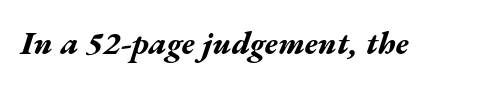
Style check: oblique. Summary of weight: heavy, a full bold. These lines keep a tight, regular rhythm from letter to letter. Think of a printed novel: that variable character pitch is what you see here. Descender tails drop into unmarked territory.
